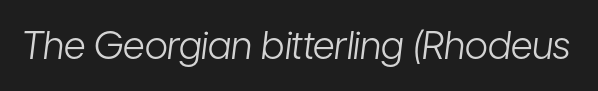
Q: Is the text bold? A: No.
Q: Is the text italic (slanted)? A: Yes, it leans right by about 7 degrees.
Q: Is the text underlined? A: No.
Q: Is the spacing between letters normal or unusually wide? A: Normal.
Q: Width (condensed, normal, or wide)? A: Condensed.
Q: Stroke contrast? A: Low.
Q: x-height? A: Medium.
Q: Monospaced? A: No.
